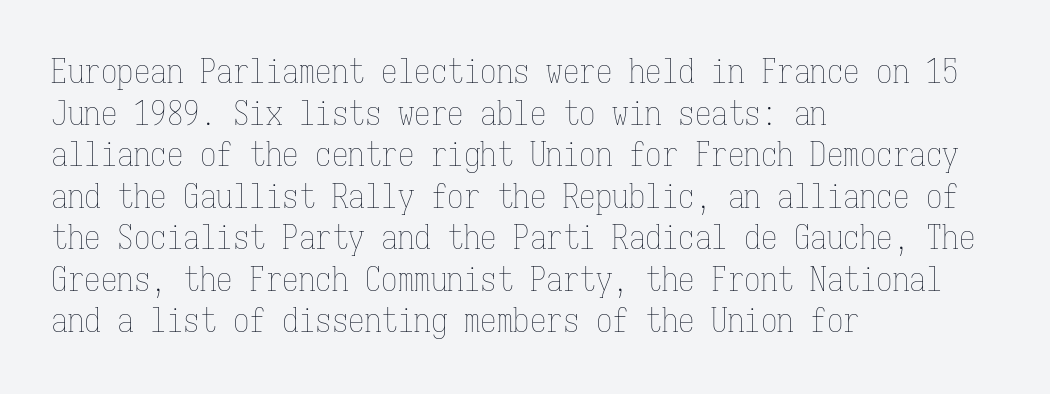
The image shows 33 px thin, condensed type, upright, monospaced; set left-aligned, normal line spacing (1.26x), normal letter spacing, not underlined; low stroke contrast and a medium x-height.
